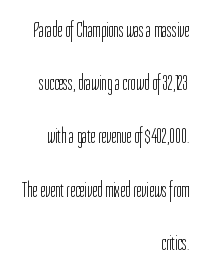
Q: Is the text bold? A: No.
Q: Is the text italic (slanted)? A: No, it is upright.
Q: Is the text underlined? A: No.
Q: How is the paragraph aligned? A: Right-aligned.
Q: Is the spacing between letters normal or unusually wide? A: Normal.
Q: Is the spacing between lines tight, normal or loose? A: Loose.
